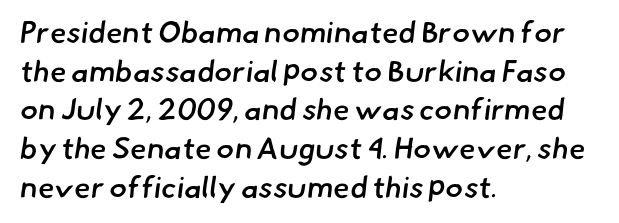
The characters look somewhat weighty, a semibold short of true bold. A student would call this left alignment; a typographer would say flush left, rag right. Words appear dense and cohesive because spacing is normal. The baseline area is clear.
